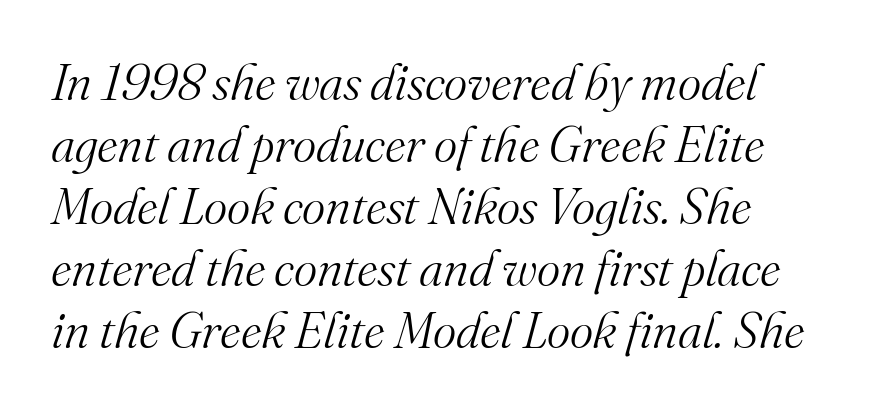
Q: Is the text bold? A: No.
Q: Is the text italic (slanted)? A: Yes, it leans right by about 16 degrees.
Q: Is the typeface a serif or a sans-serif typeface? A: Serif.
Q: Is the text underlined? A: No.
Q: Is the spacing between letters normal or unusually wide? A: Normal.
Q: Width (condensed, normal, or wide)? A: Normal.
Q: Stroke contrast? A: Medium.
Q: x-height? A: Small.
Q: Monospaced? A: No.
